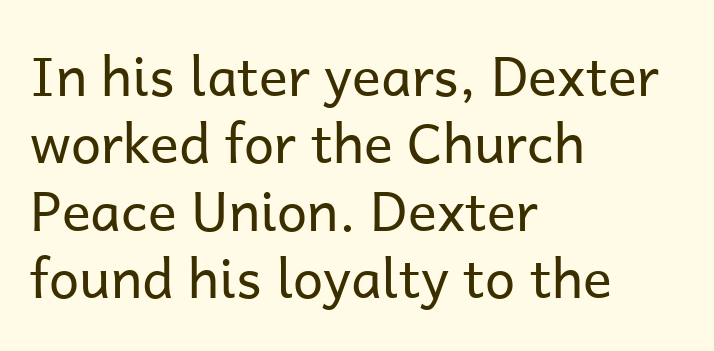
Q: Is the text bold? A: No.
Q: Is the text italic (slanted)? A: No, it is upright.
Q: Is the typeface a serif or a sans-serif typeface? A: Sans-serif.
Q: Is the text underlined? A: No.
Q: How is the paragraph aligned? A: Left-aligned.
Q: Is the spacing between letters normal or unusually wide? A: Normal.
Q: Is the spacing between lines tight, normal or loose? A: Normal.
Q: Width (condensed, normal, or wide)? A: Normal.
Q: Stroke contrast? A: Low.
Q: x-height? A: Medium.
Q: Monospaced? A: No.
